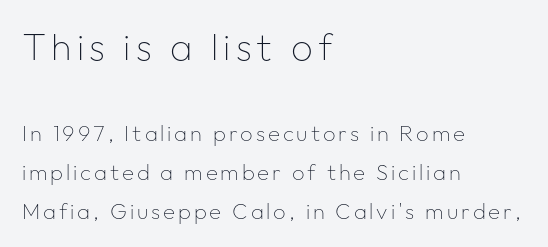
Q: Is the text bold? A: No.
Q: Is the text italic (slanted)? A: No, it is upright.
Q: Is the typeface a serif or a sans-serif typeface? A: Sans-serif.
Q: Is the text underlined? A: No.
Q: How is the paragraph aligned? A: Left-aligned.
Q: Which block of text is set in a larger size, the first (top) or the second (bottom)? A: The first (top) one.
Q: Width (condensed, normal, or wide)? A: Normal.
Q: Stroke contrast? A: Low.
Q: x-height? A: Medium.
Q: Monospaced? A: No.
